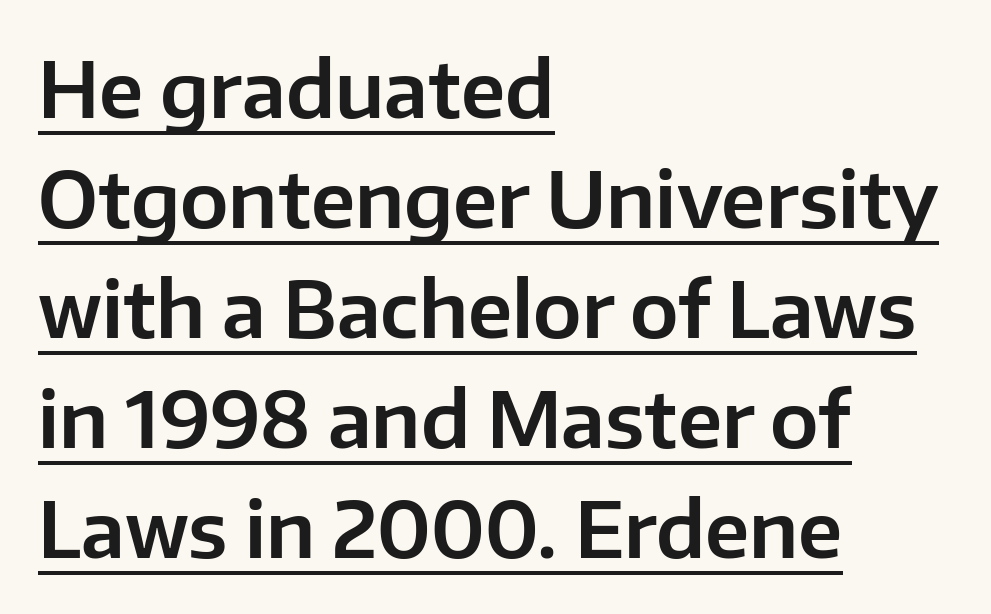
{"serif": "no", "italic": "no", "width": "normal", "stroke_contrast": "low", "x_height": "medium", "monospaced": "no", "underline": "yes", "align": "left", "line_spacing": "normal", "line_spacing_ratio": 1.43, "letter_spacing": "normal", "letter_spacing_em": 0.0, "glyph_px": 77}
